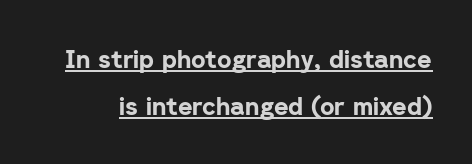
How heavy is the stroke? Heavy — this is a bold. Short note: letters normally spaced. When letters stand straight like this, we call the style roman or upright. The designer dialed line spacing up above the default. Underline: present.
